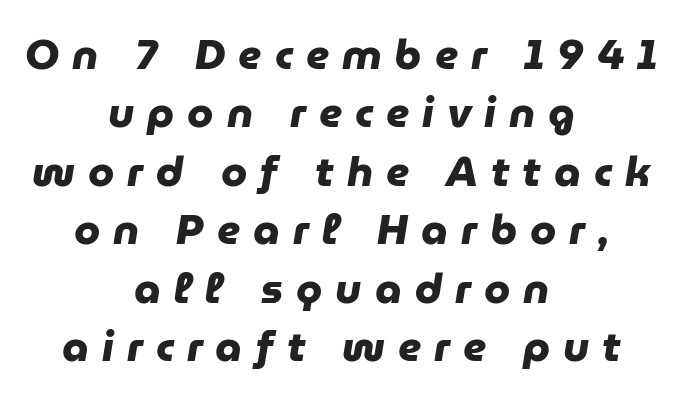
{"serif": "no", "bold": "yes", "weight": "heavy", "width": "normal", "stroke_contrast": "low", "x_height": "medium", "monospaced": "no", "underline": "no", "align": "center", "line_spacing": "normal", "line_spacing_ratio": 1.39, "letter_spacing": "wide", "letter_spacing_em": 0.31, "glyph_px": 42}
